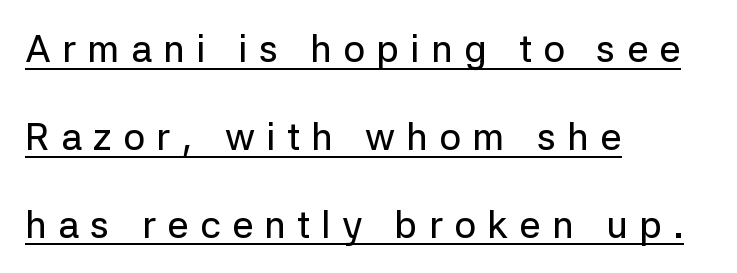
{"serif": "no", "italic": "no", "width": "normal", "stroke_contrast": "low", "x_height": "medium", "monospaced": "no", "underline": "yes", "align": "left", "line_spacing": "loose", "line_spacing_ratio": 2.31, "letter_spacing": "wide", "letter_spacing_em": 0.3, "glyph_px": 38}
